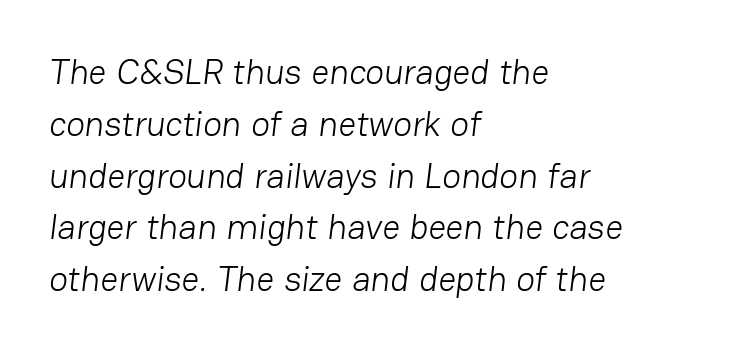
{"serif": "no", "bold": "no", "weight": "light", "width": "normal", "stroke_contrast": "low", "x_height": "medium", "monospaced": "no", "underline": "no", "align": "left", "line_spacing": "normal", "line_spacing_ratio": 1.48, "letter_spacing": "normal", "letter_spacing_em": 0.0, "glyph_px": 35}
